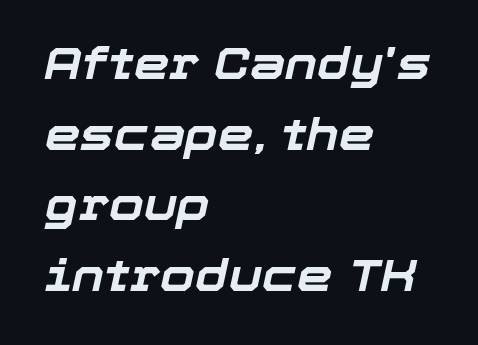
The image shows 45 px bold type, italic (leaning right); set left-aligned, normal line spacing (1.57x), normal letter spacing, not underlined; low stroke contrast and a medium x-height.
